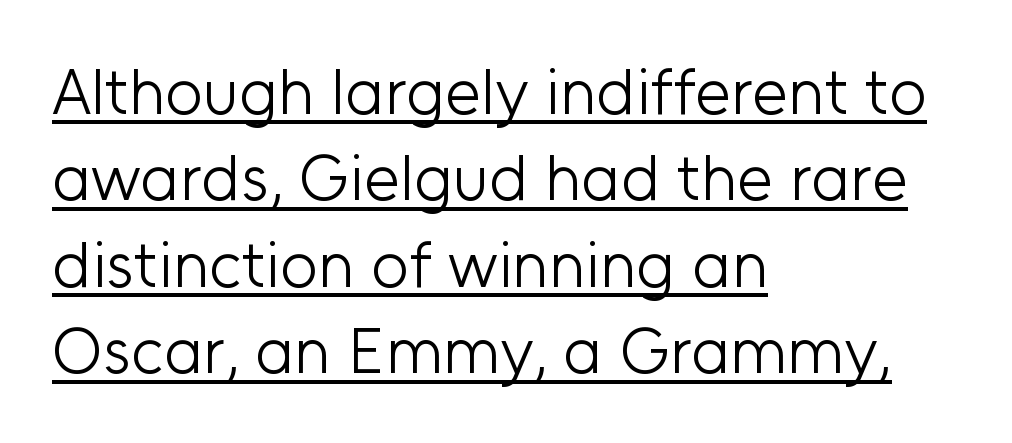
Character widths vary here, with narrow letters taking less room than wide ones. The tracking reads as untouched default to a designer's eye. Look at the bottom of the vertical strokes: they stop flat, with no serifs. Short and long lines alike share a common starting point at left. How would I describe the line gaps? Plain and ordinary.
